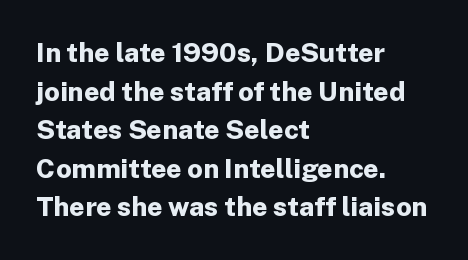
The image shows 27 px bold type, upright; set left-aligned, normal line spacing (1.43x), normal letter spacing, not underlined.
